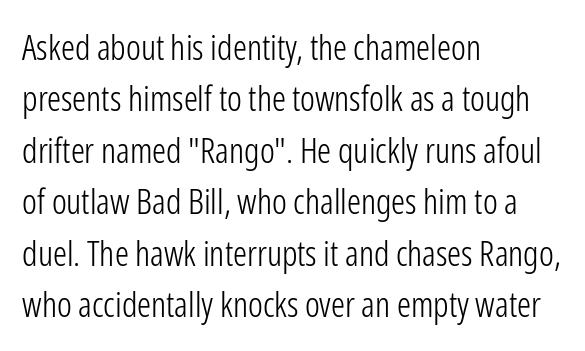
In terms of letterform style, serifs are entirely absent. A typesetter would mark this as roman, not italic. The rendering uses natural spacing where letterforms have individual widths. The area under the type is left untouched. Stems here are at most as thick as an everyday book face. Left-aligned paragraph, ragged on the right.
